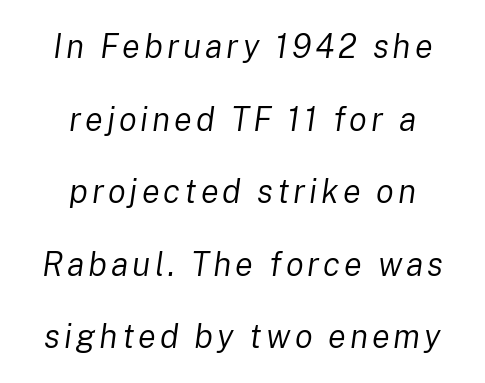
{"italic": "yes", "lean": "right", "slant_degrees": 8, "bold": "no", "weight": "regular", "width": "normal", "stroke_contrast": "low", "x_height": "medium", "monospaced": "no", "underline": "no", "align": "center", "line_spacing": "loose", "line_spacing_ratio": 2.2, "glyph_px": 33}
